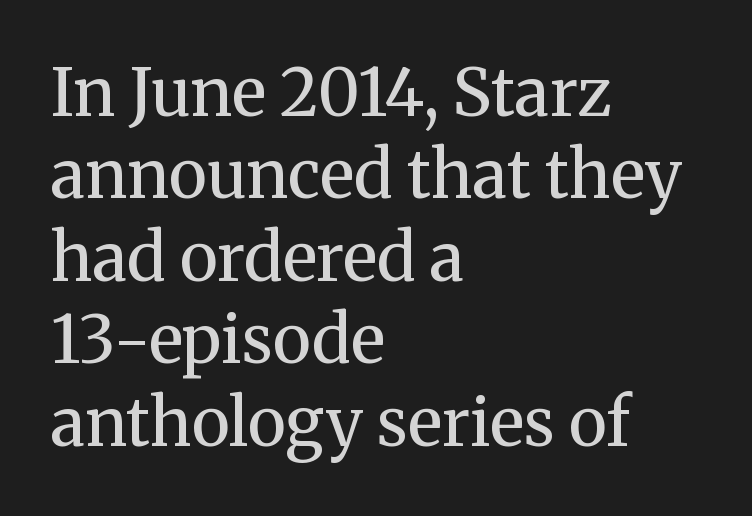
{"serif": "yes", "italic": "no", "bold": "no", "weight": "regular", "width": "normal", "stroke_contrast": "medium", "x_height": "medium", "monospaced": "no", "underline": "no", "align": "left", "line_spacing": "normal", "line_spacing_ratio": 1.25, "letter_spacing": "normal", "letter_spacing_em": 0.0, "glyph_px": 66}
